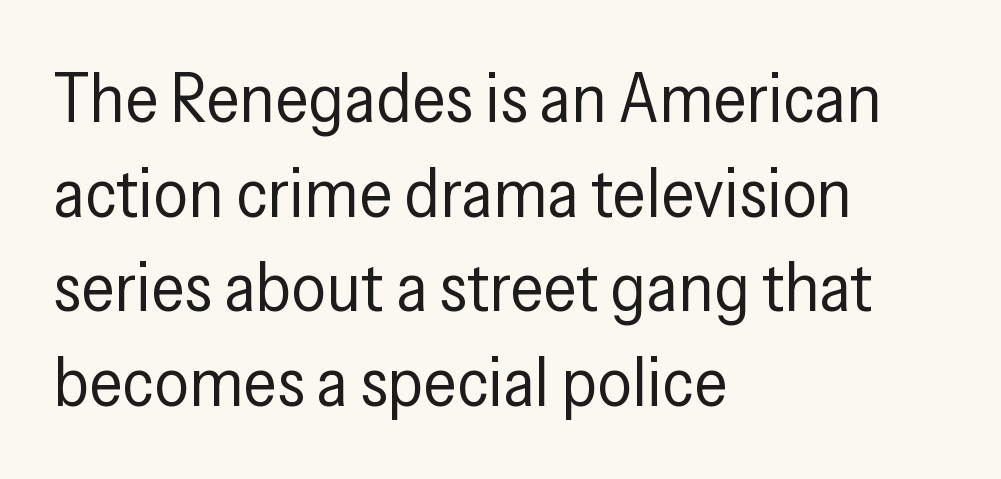
The image shows 69 px regular-weight, condensed sans-serif type, upright; set left-aligned, normal line spacing (1.37x), normal letter spacing, not underlined; low stroke contrast and a medium x-height.
